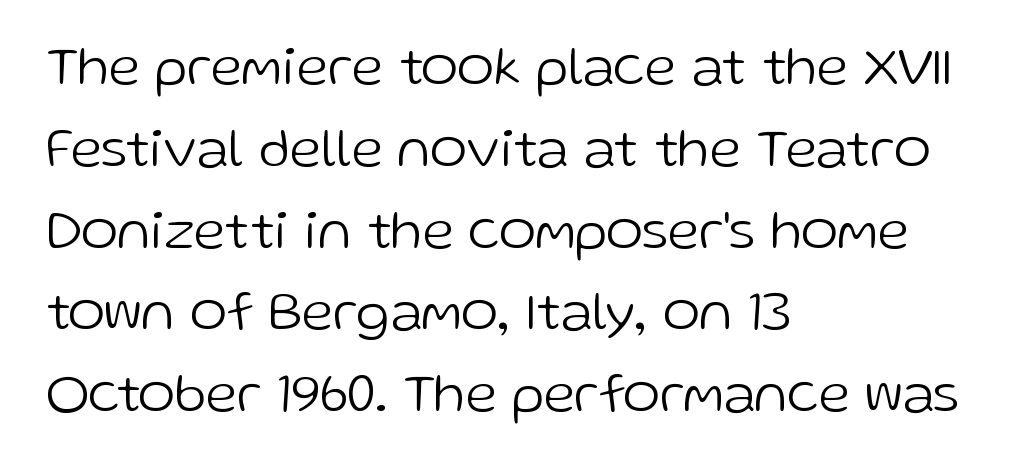
{"serif": "no", "italic": "no", "bold": "no", "weight": "light", "width": "normal", "stroke_contrast": "low", "x_height": "medium", "monospaced": "no", "underline": "no", "align": "left", "line_spacing": "normal", "line_spacing_ratio": 1.46, "letter_spacing": "normal", "letter_spacing_em": 0.0, "glyph_px": 56}
